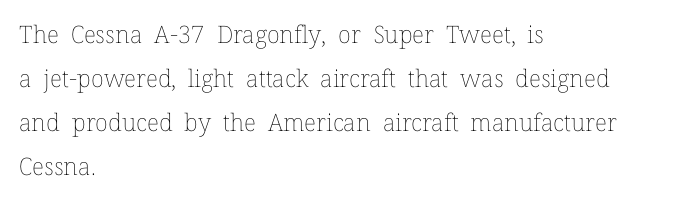
Nobody touched the tracking dial on this one. The specimen omits any rule beneath the text block's lines. The type sits square on the baseline with zero lean. The cut favours lightness, reaching ordinary text weight at its darkest. Line beginnings align vertically; line endings do not.
